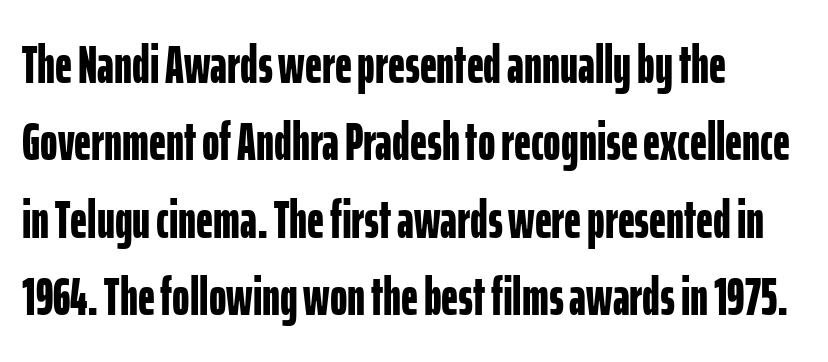
Q: Is the text bold? A: Yes.
Q: Is the text italic (slanted)? A: No, it is upright.
Q: Is the typeface a serif or a sans-serif typeface? A: Sans-serif.
Q: Is the text underlined? A: No.
Q: How is the paragraph aligned? A: Left-aligned.
Q: Is the spacing between letters normal or unusually wide? A: Normal.
Q: Is the spacing between lines tight, normal or loose? A: Normal.
Q: Width (condensed, normal, or wide)? A: Condensed.
Q: Stroke contrast? A: Low.
Q: x-height? A: Medium.
Q: Monospaced? A: No.
